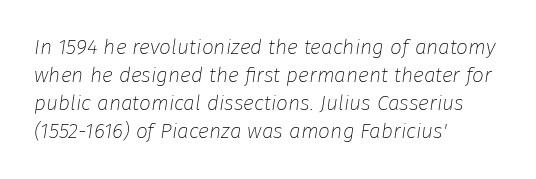
{"italic": "yes", "lean": "right", "slant_degrees": 8, "bold": "no", "underline": "no", "align": "left", "line_spacing": "normal", "line_spacing_ratio": 1.34, "letter_spacing": "normal", "letter_spacing_em": 0.0, "glyph_px": 21}
